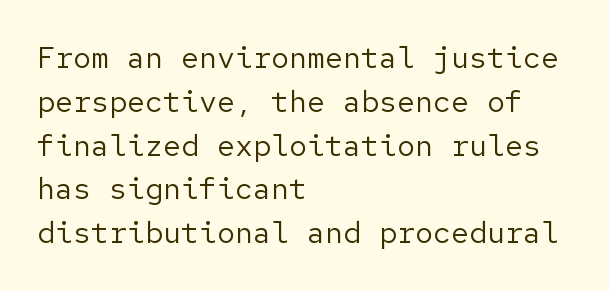
The image shows 30 px regular-weight sans-serif type, upright; set left-aligned, normal line spacing (1.46x), normal letter spacing, not underlined; low stroke contrast and a medium x-height.
